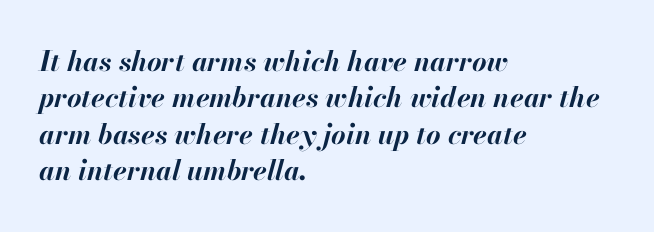
Q: Is the text bold? A: Yes.
Q: Is the text italic (slanted)? A: Yes, it leans right by about 13 degrees.
Q: Is the text underlined? A: No.
Q: How is the paragraph aligned? A: Left-aligned.
Q: Is the spacing between letters normal or unusually wide? A: Normal.
Q: Is the spacing between lines tight, normal or loose? A: Normal.
Q: Width (condensed, normal, or wide)? A: Normal.
Q: Stroke contrast? A: High.
Q: x-height? A: Small.
Q: Monospaced? A: No.
